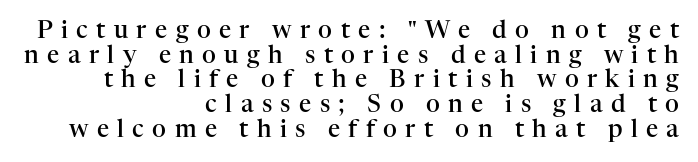
The image shows 24 px text type, upright; set right-aligned, tight line spacing (1.03x), unusually wide letter spacing (+0.35 em), not underlined.
